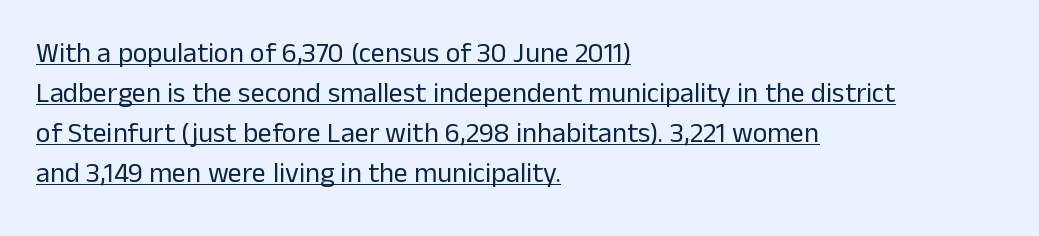
{"serif": "no", "italic": "no", "bold": "no", "weight": "regular", "width": "normal", "stroke_contrast": "low", "x_height": "medium", "monospaced": "no", "underline": "yes", "align": "left", "line_spacing": "normal", "line_spacing_ratio": 1.43, "letter_spacing": "normal", "letter_spacing_em": 0.0, "glyph_px": 28}
